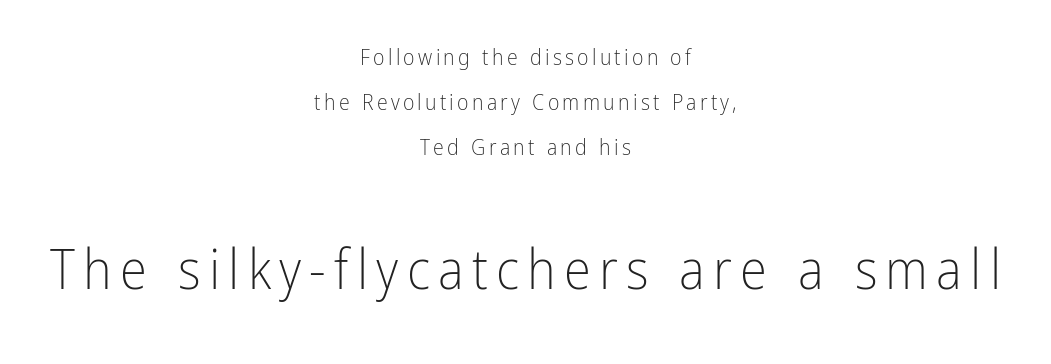
{"serif": "no", "italic": "no", "bold": "no", "weight": "light", "width": "condensed", "stroke_contrast": "low", "x_height": "medium", "monospaced": "no", "underline": "no", "align": "center", "line_spacing": "loose", "line_spacing_ratio": 2.04, "larger_block": "second", "size_ratio": 2.5, "glyph_px": 55}
